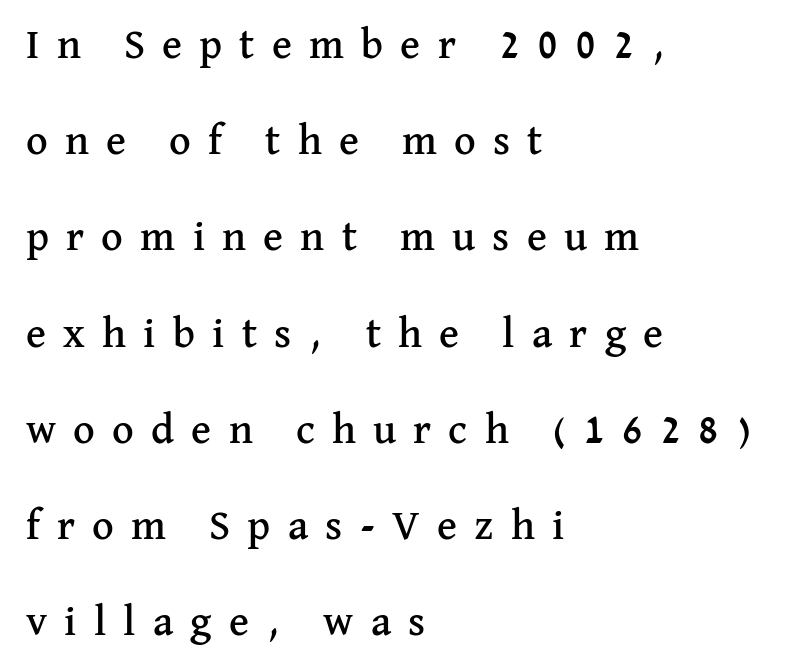
Q: Is the text italic (slanted)? A: No, it is upright.
Q: Is the typeface a serif or a sans-serif typeface? A: Serif.
Q: Is the text underlined? A: No.
Q: How is the paragraph aligned? A: Left-aligned.
Q: Is the spacing between letters normal or unusually wide? A: Unusually wide.
Q: Is the spacing between lines tight, normal or loose? A: Loose.
Q: Width (condensed, normal, or wide)? A: Normal.
Q: Stroke contrast? A: Medium.
Q: x-height? A: Medium.
Q: Monospaced? A: No.
